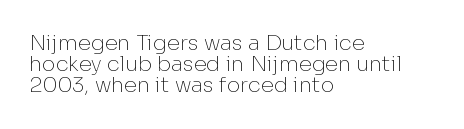
The image shows 21 px text type, upright; set left-aligned, tight line spacing (1.01x), normal letter spacing, not underlined.
